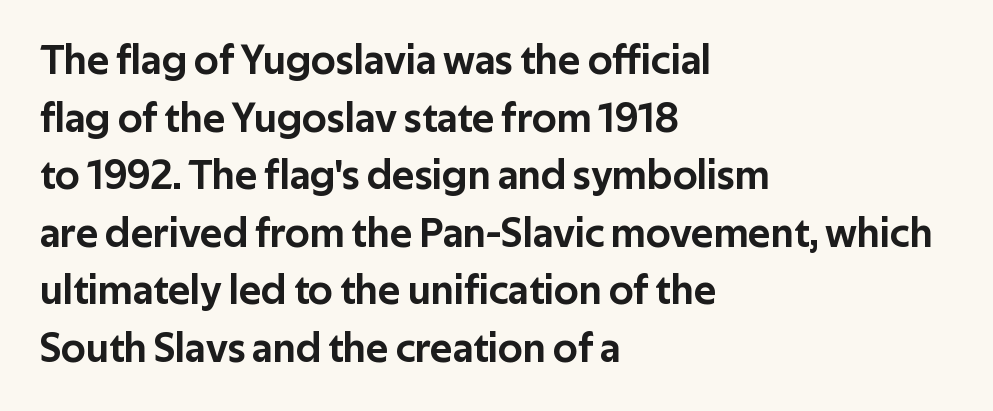
The image shows 42 px sans-serif type, upright; set left-aligned, normal line spacing (1.37x), normal letter spacing, not underlined; low stroke contrast and a medium x-height.
